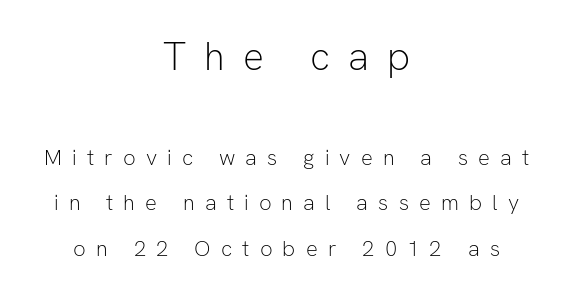
Each letter keeps its own natural width here, so spacing adapts to shape. Caption: multi-line text, centered on the measure. The horizontal fit of the characters is loose and conspicuously gappy. Rule under the text: the space is simply empty. Italic: no, the glyphs are upright roman. This sample uses a sans-serif face.
